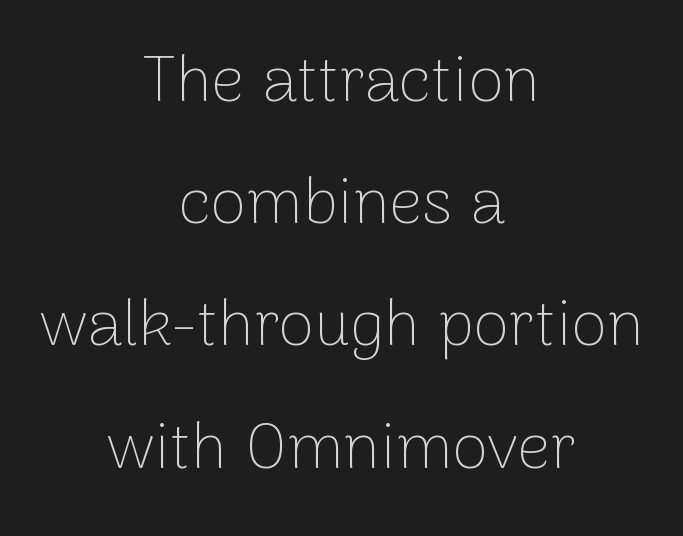
I'd call this a sans setting — the letters go barefoot. The passage shown is not underscored anywhere. These lines keep a tight, regular rhythm from letter to letter. The setting favours the middle, as headings and verse often do. Weight: not bold — regular or lighter.
